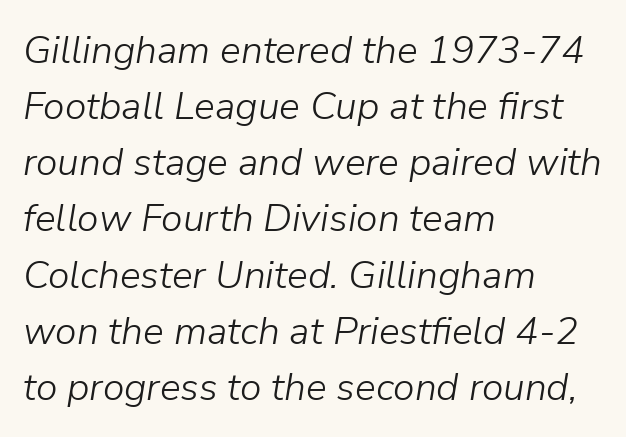
The image shows 39 px light type, italic (leaning right); set left-aligned, normal line spacing (1.44x), normal letter spacing, not underlined; low stroke contrast and a medium x-height.
